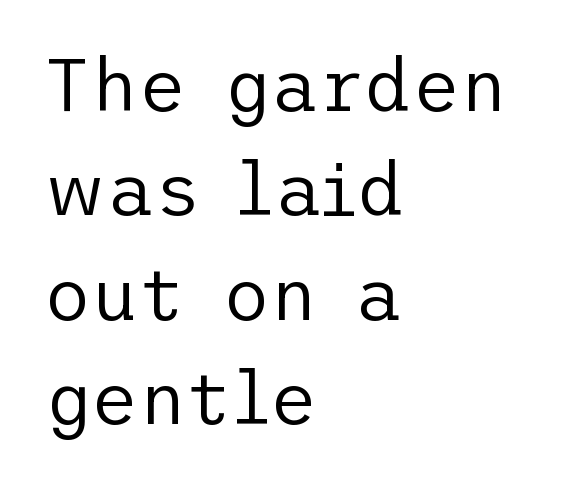
The image shows 73 px regular-weight sans-serif type, upright; set left-aligned, normal line spacing (1.43x), normal letter spacing, not underlined; low stroke contrast and a medium x-height.
